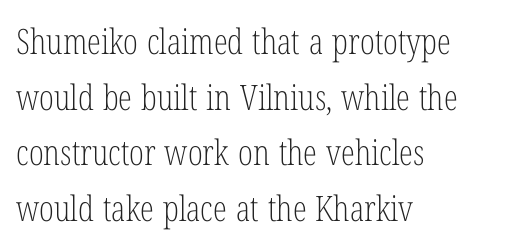
Q: Is the text bold? A: No.
Q: Is the text italic (slanted)? A: No, it is upright.
Q: Is the typeface a serif or a sans-serif typeface? A: Serif.
Q: Is the text underlined? A: No.
Q: How is the paragraph aligned? A: Left-aligned.
Q: Is the spacing between letters normal or unusually wide? A: Normal.
Q: Is the spacing between lines tight, normal or loose? A: Normal.
Q: Width (condensed, normal, or wide)? A: Condensed.
Q: Stroke contrast? A: Low.
Q: x-height? A: Medium.
Q: Monospaced? A: No.
